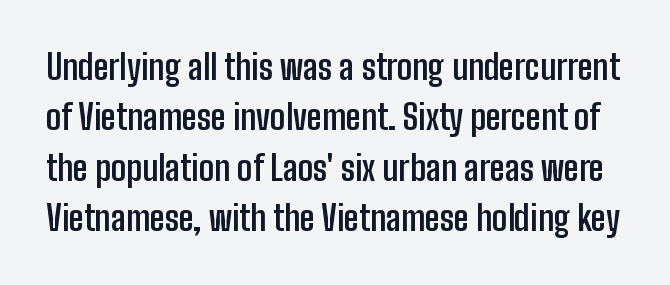
Q: Is the text bold? A: Yes.
Q: Is the text italic (slanted)? A: No, it is upright.
Q: Is the typeface a serif or a sans-serif typeface? A: Sans-serif.
Q: Is the text underlined? A: No.
Q: Is the spacing between letters normal or unusually wide? A: Normal.
Q: Is the spacing between lines tight, normal or loose? A: Normal.
Q: Width (condensed, normal, or wide)? A: Condensed.
Q: Stroke contrast? A: Low.
Q: x-height? A: Medium.
Q: Monospaced? A: No.
